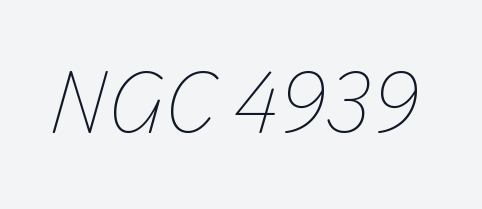
Q: Is the text bold? A: No.
Q: Is the typeface a serif or a sans-serif typeface? A: Serif.
Q: Is the text underlined? A: No.
Q: Is the spacing between letters normal or unusually wide? A: Normal.
Q: Width (condensed, normal, or wide)? A: Normal.
Q: Stroke contrast? A: Low.
Q: x-height? A: Small.
Q: Monospaced? A: No.
